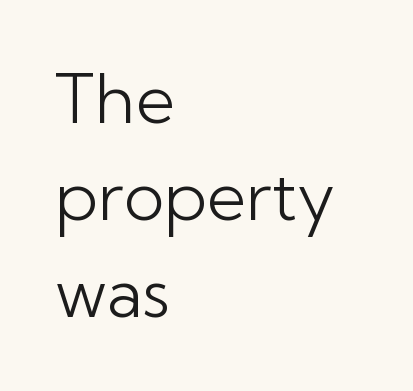
The image shows 68 px light sans-serif type, upright; set left-aligned, normal line spacing (1.43x), normal letter spacing, not underlined; low stroke contrast and a medium x-height.
